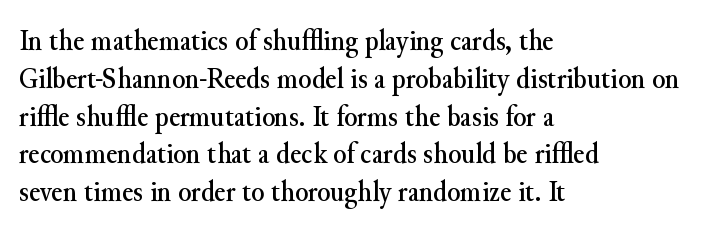
Q: Is the text italic (slanted)? A: No, it is upright.
Q: Is the typeface a serif or a sans-serif typeface? A: Serif.
Q: Is the text underlined? A: No.
Q: How is the paragraph aligned? A: Left-aligned.
Q: Is the spacing between letters normal or unusually wide? A: Normal.
Q: Is the spacing between lines tight, normal or loose? A: Normal.
Q: Width (condensed, normal, or wide)? A: Normal.
Q: Stroke contrast? A: Medium.
Q: x-height? A: Small.
Q: Monospaced? A: No.
